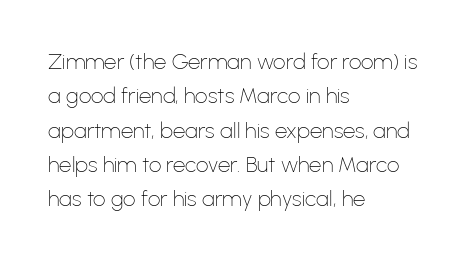
{"italic": "no", "bold": "no", "underline": "no", "align": "left", "line_spacing": "normal", "line_spacing_ratio": 1.56, "letter_spacing": "normal", "letter_spacing_em": 0.0, "glyph_px": 22}
